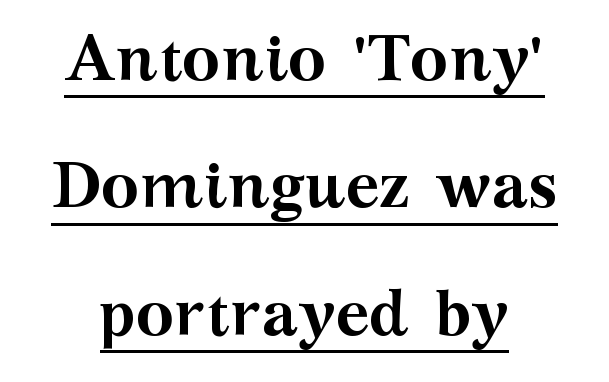
Q: Is the text bold? A: Yes.
Q: Is the text italic (slanted)? A: No, it is upright.
Q: Is the typeface a serif or a sans-serif typeface? A: Serif.
Q: Is the text underlined? A: Yes.
Q: Is the spacing between letters normal or unusually wide? A: Normal.
Q: Is the spacing between lines tight, normal or loose? A: Loose.
Q: Width (condensed, normal, or wide)? A: Wide.
Q: Stroke contrast? A: Medium.
Q: x-height? A: Medium.
Q: Monospaced? A: No.
